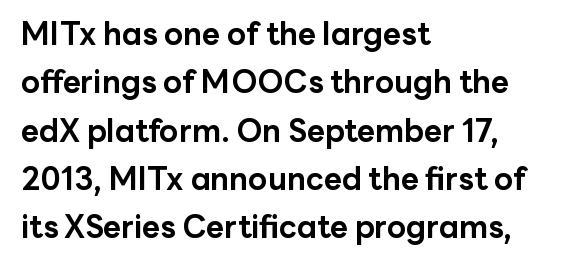
The image shows 31 px bold sans-serif type, upright; set left-aligned, normal line spacing (1.56x), normal letter spacing, not underlined; low stroke contrast and a medium x-height.
